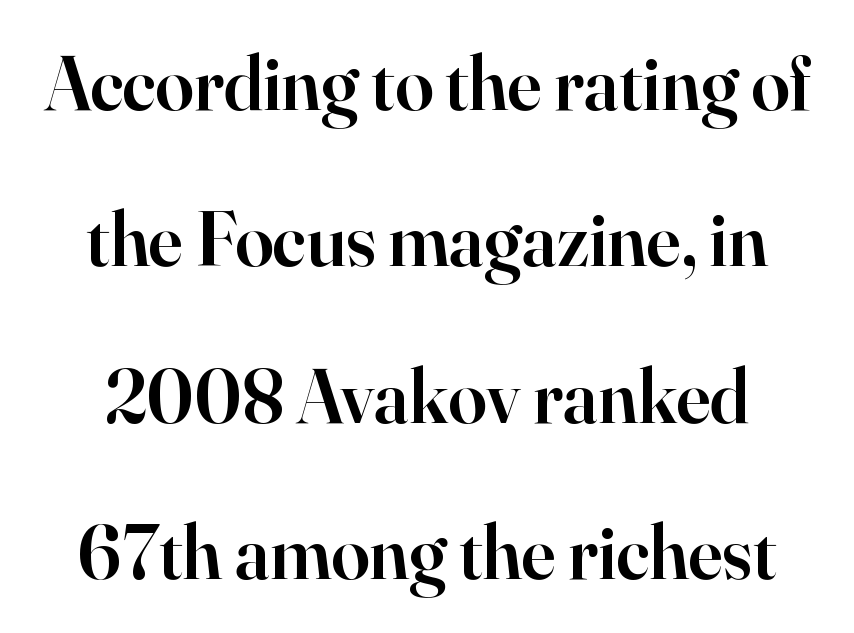
Each row of text sits above clean, open space. Characters follow at the spacing the type designer built in. The block of text is sparse from top to bottom, with ample space between rows. Looks like regular typesetting: each glyph gets only the width it needs. Do the letters lean? They stand straight. Look at the bottom of the vertical strokes: they flare into serifs here.
